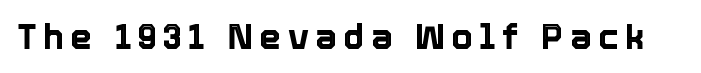
The image shows 35 px text type, upright; set not underlined; a medium x-height.
